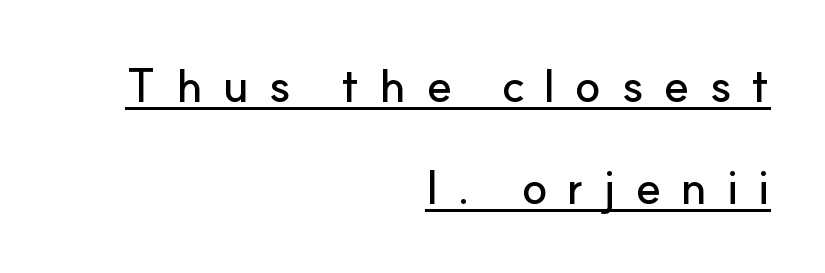
{"serif": "no", "italic": "no", "width": "normal", "stroke_contrast": "low", "x_height": "small", "monospaced": "no", "underline": "yes", "align": "right", "line_spacing": "loose", "line_spacing_ratio": 2.18, "letter_spacing": "wide", "letter_spacing_em": 0.42, "glyph_px": 47}
